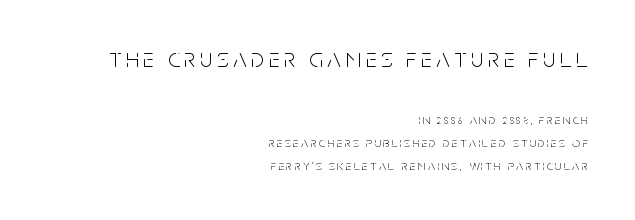
The words here are not underlined. The face looks like a standard text weight, possibly lighter. Posture: upright roman. Compared with typical paragraphs, the rows here are spaced about the same. Bigger letters appear in the top chunk; the bottom chunk is reduced.
